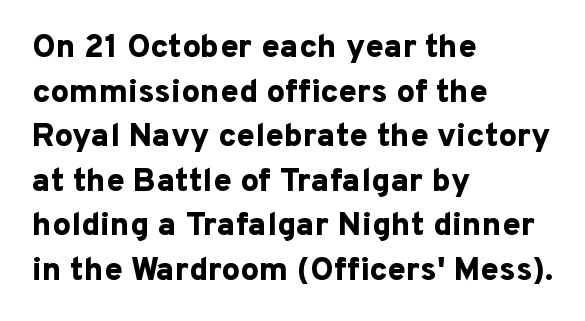
Q: Is the text bold? A: Yes.
Q: Is the text italic (slanted)? A: No, it is upright.
Q: Is the typeface a serif or a sans-serif typeface? A: Sans-serif.
Q: Is the text underlined? A: No.
Q: How is the paragraph aligned? A: Left-aligned.
Q: Is the spacing between letters normal or unusually wide? A: Normal.
Q: Is the spacing between lines tight, normal or loose? A: Normal.
Q: Width (condensed, normal, or wide)? A: Normal.
Q: Stroke contrast? A: Low.
Q: x-height? A: Medium.
Q: Monospaced? A: No.
